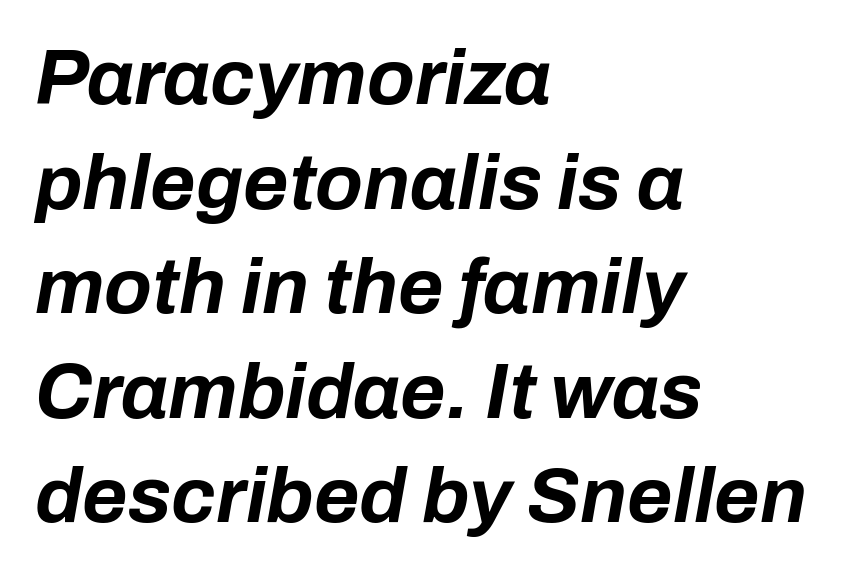
{"italic": "yes", "lean": "right", "slant_degrees": 10, "bold": "yes", "weight": "bold", "width": "normal", "stroke_contrast": "low", "x_height": "medium", "monospaced": "no", "underline": "no", "align": "left", "line_spacing": "normal", "line_spacing_ratio": 1.34, "letter_spacing": "normal", "letter_spacing_em": 0.0, "glyph_px": 78}
